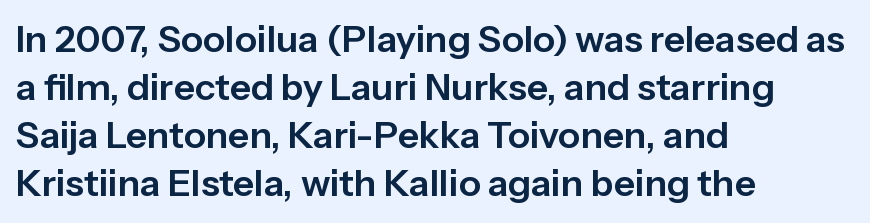
The image shows 37 px sans-serif type, upright; set left-aligned, normal line spacing (1.3x), normal letter spacing, not underlined; low stroke contrast and a medium x-height.
